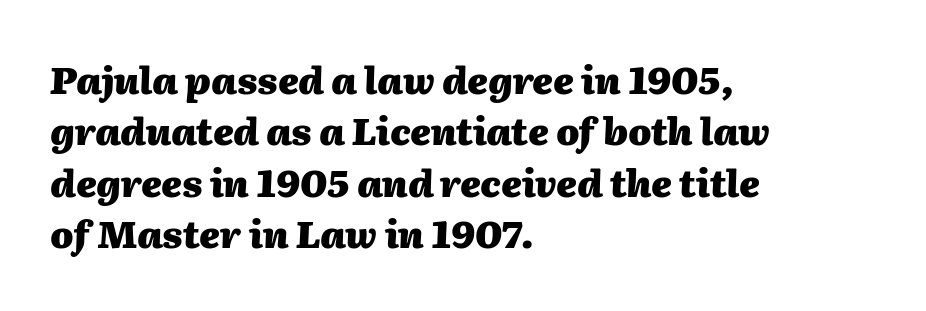
The image shows 37 px heavy type, italic (leaning right); set left-aligned, normal line spacing (1.39x), normal letter spacing, not underlined; medium stroke contrast and a medium x-height.
